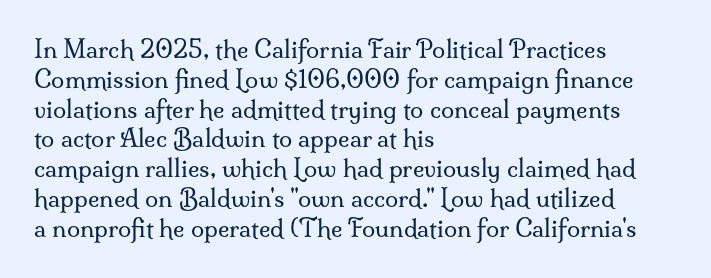
Q: Is the text bold? A: No.
Q: Is the text italic (slanted)? A: No, it is upright.
Q: Is the text underlined? A: No.
Q: How is the paragraph aligned? A: Left-aligned.
Q: Is the spacing between letters normal or unusually wide? A: Normal.
